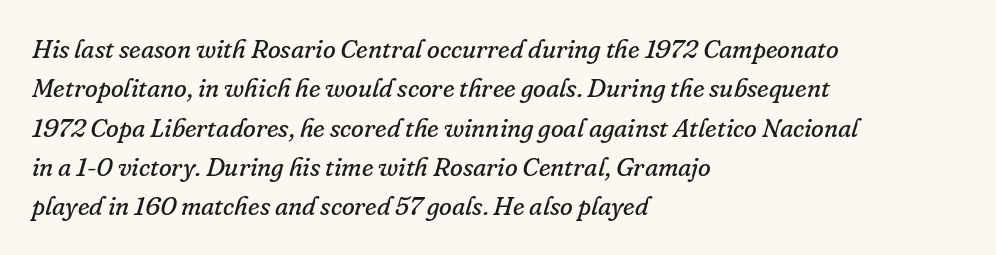
Q: Is the text bold? A: No.
Q: Is the text italic (slanted)? A: Yes, it leans right by about 16 degrees.
Q: Is the text underlined? A: No.
Q: How is the paragraph aligned? A: Left-aligned.
Q: Is the spacing between letters normal or unusually wide? A: Normal.
Q: Is the spacing between lines tight, normal or loose? A: Normal.
